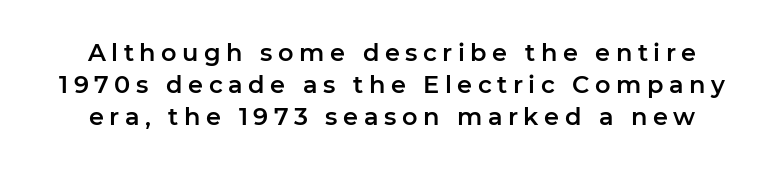
Posture: vertical. The vertical gap from one line to the next is medium. Rule under the text: the space is simply empty. Short note: letters widely spaced.
